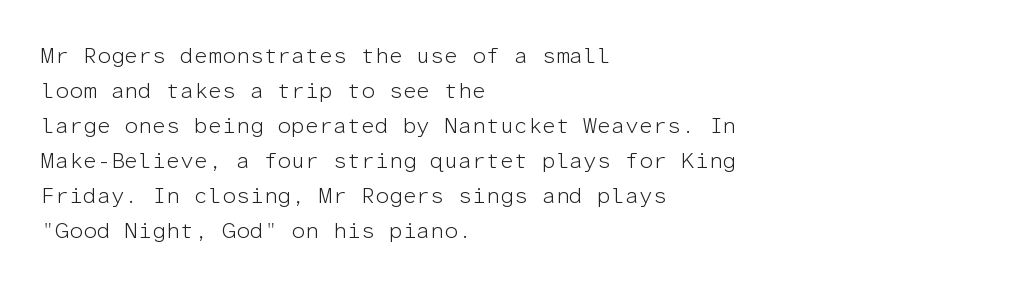
The image shows 22 px text type, upright; set left-aligned, normal line spacing (1.59x), normal letter spacing, not underlined.
